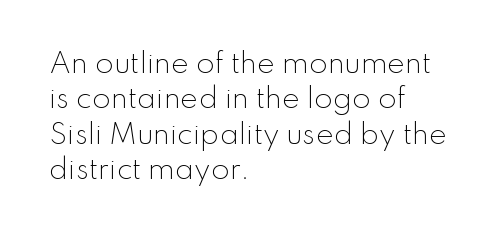
Line beginnings align vertically; line endings do not. The typography opts for an upright posture over an oblique one. Baseline-to-baseline distance is the conventional proportion of letter height. The characters are drawn with everyday or finer stroke widths. Here the glyphs are tracked normally, forming tight word shapes.
